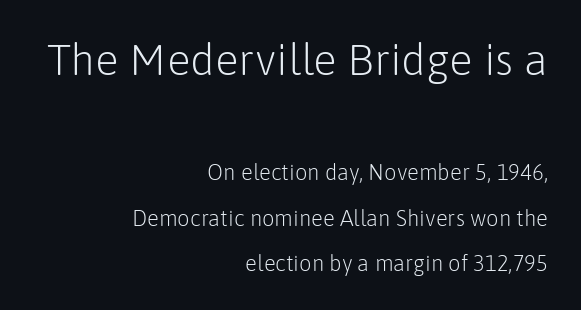
Q: Is the text bold? A: No.
Q: Is the text italic (slanted)? A: No, it is upright.
Q: Is the typeface a serif or a sans-serif typeface? A: Sans-serif.
Q: Is the text underlined? A: No.
Q: How is the paragraph aligned? A: Right-aligned.
Q: Is the spacing between letters normal or unusually wide? A: Normal.
Q: Is the spacing between lines tight, normal or loose? A: Loose.
Q: Which block of text is set in a larger size, the first (top) or the second (bottom)? A: The first (top) one.
Q: Width (condensed, normal, or wide)? A: Normal.
Q: Stroke contrast? A: Low.
Q: x-height? A: Medium.
Q: Monospaced? A: No.
